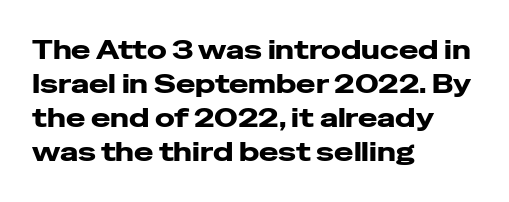
{"italic": "no", "bold": "yes", "underline": "no", "align": "left", "line_spacing": "normal", "line_spacing_ratio": 1.31, "letter_spacing": "normal", "letter_spacing_em": 0.0, "glyph_px": 26}
